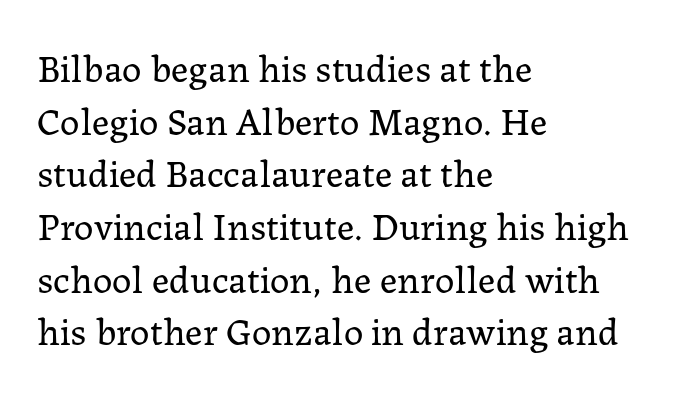
Q: Is the text bold? A: No.
Q: Is the text italic (slanted)? A: No, it is upright.
Q: Is the typeface a serif or a sans-serif typeface? A: Serif.
Q: Is the text underlined? A: No.
Q: How is the paragraph aligned? A: Left-aligned.
Q: Is the spacing between letters normal or unusually wide? A: Normal.
Q: Is the spacing between lines tight, normal or loose? A: Normal.
Q: Width (condensed, normal, or wide)? A: Normal.
Q: Stroke contrast? A: Low.
Q: x-height? A: Medium.
Q: Monospaced? A: No.
